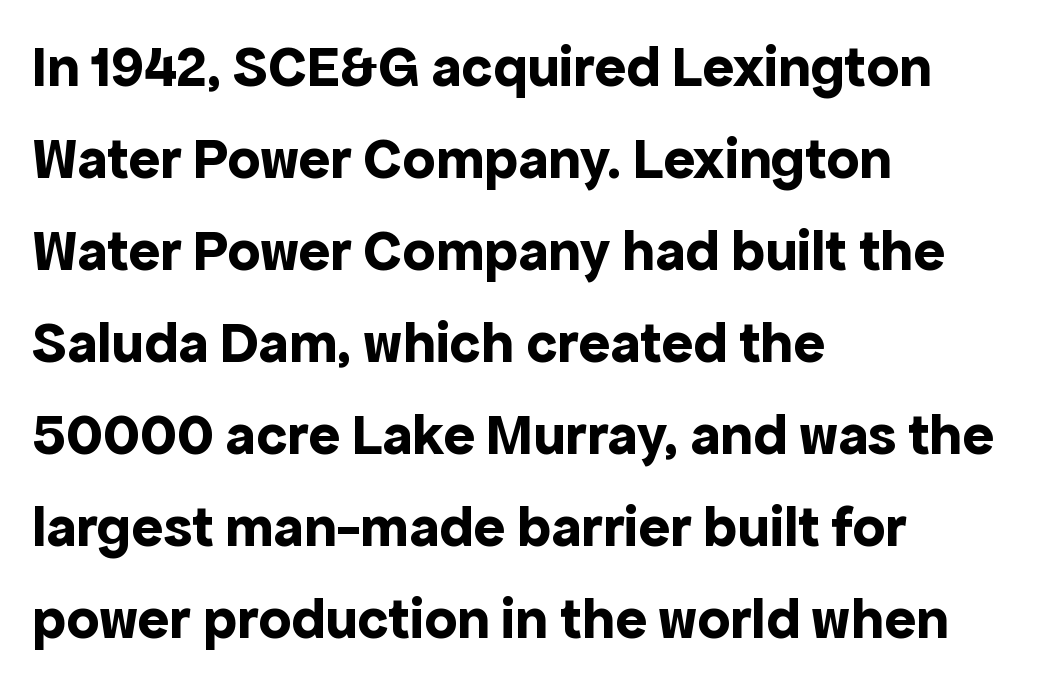
{"serif": "no", "italic": "no", "bold": "yes", "weight": "bold", "width": "normal", "x_height": "medium", "monospaced": "no", "underline": "no", "align": "left", "line_spacing": "normal", "line_spacing_ratio": 1.56, "letter_spacing": "normal", "letter_spacing_em": 0.0, "glyph_px": 59}
